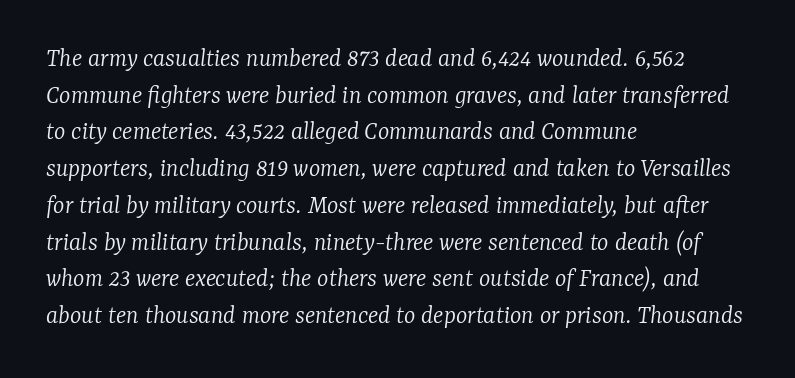
The image shows 27 px text type, italic (leaning right); set left-aligned, normal line spacing (1.36x), normal letter spacing, not underlined.
